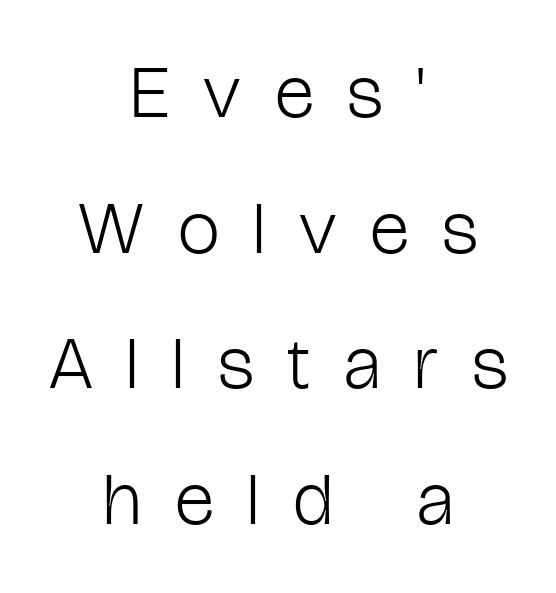
The image shows 75 px light, condensed sans-serif type, upright; set centered, line spacing 1.81x, unusually wide letter spacing (+0.45 em), not underlined; low stroke contrast and a medium x-height.
